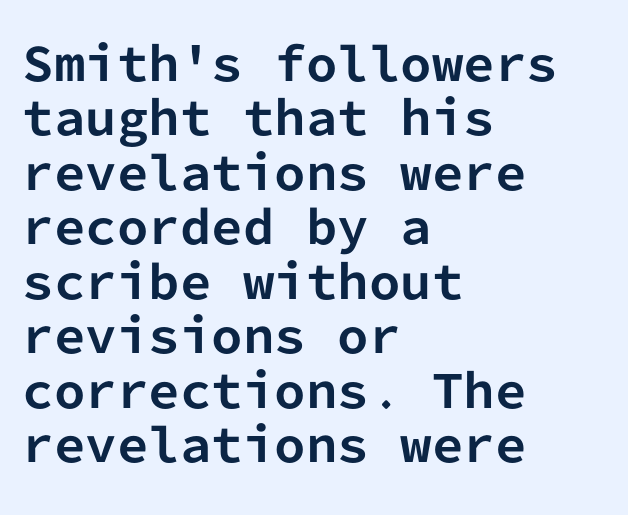
{"serif": "no", "italic": "no", "bold": "yes", "weight": "bold", "width": "normal", "stroke_contrast": "low", "x_height": "medium", "monospaced": "yes", "underline": "no", "align": "left", "line_spacing_ratio": 1.21, "letter_spacing": "normal", "letter_spacing_em": 0.0, "glyph_px": 45}
